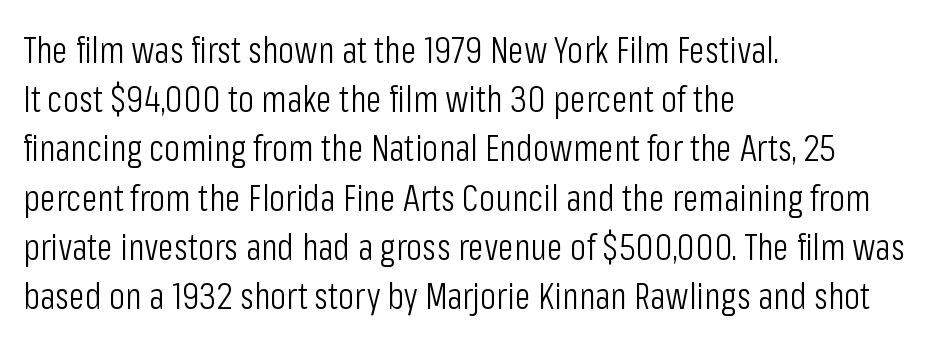
{"serif": "no", "italic": "no", "bold": "no", "weight": "light", "width": "condensed", "stroke_contrast": "low", "x_height": "medium", "monospaced": "no", "underline": "no", "align": "left", "line_spacing": "normal", "line_spacing_ratio": 1.33, "letter_spacing": "normal", "letter_spacing_em": 0.0, "glyph_px": 37}
